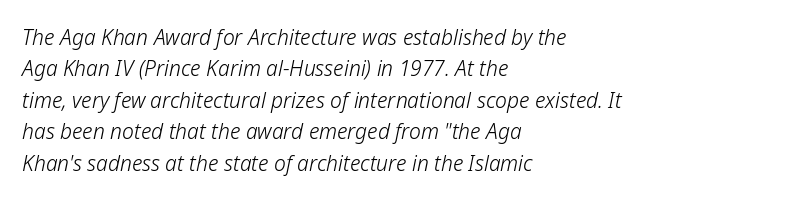
Casual observation: everything's shoved over to the left. Caption: face not bold, strokes unweighted. Underline: absent. The letters are slanted; this is an italic face.
